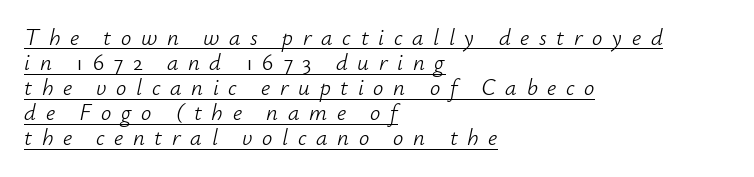
The image shows 23 px text type, italic (leaning right); set left-aligned, tight line spacing (1.09x), unusually wide letter spacing (+0.42 em), underlined.
